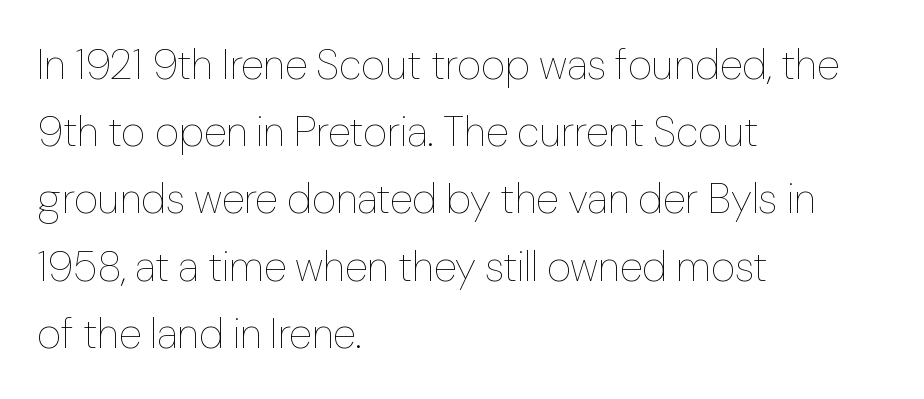
The lines are quadded left. Nobody drew a line under any word here. Summary of vertical rhythm: regular, with standard interline spacing. Standard letterfit; no display-style spreading of the glyphs. A typesetter would mark this as roman, not italic. No extra ink here — the face is not bold.
